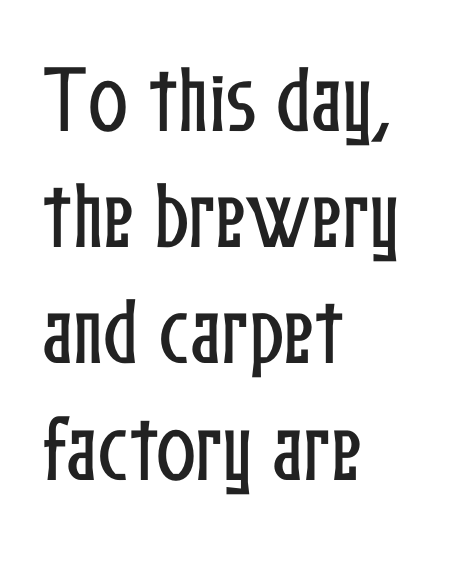
This rendering leaves character spacing at its baseline value. This sample has the flowing, uneven cadence of proportional lettering. A student would call this left alignment; a typographer would say flush left, rag right. Check under the words: just untouched page. Line spacing here is normal. Style check: upright.
